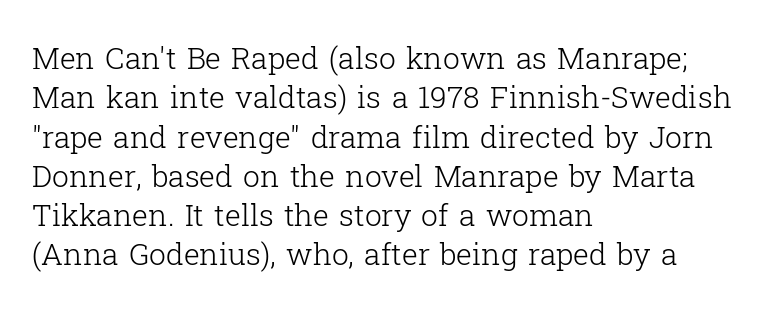
Q: Is the text bold? A: No.
Q: Is the text italic (slanted)? A: No, it is upright.
Q: Is the typeface a serif or a sans-serif typeface? A: Serif.
Q: Is the text underlined? A: No.
Q: How is the paragraph aligned? A: Left-aligned.
Q: Is the spacing between letters normal or unusually wide? A: Normal.
Q: Is the spacing between lines tight, normal or loose? A: Normal.
Q: Width (condensed, normal, or wide)? A: Normal.
Q: Stroke contrast? A: Low.
Q: x-height? A: Medium.
Q: Monospaced? A: No.
